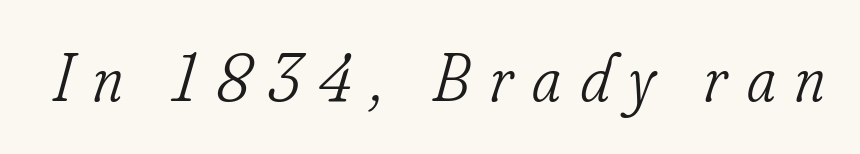
{"serif": "yes", "italic": "yes", "lean": "right", "slant_degrees": 16, "bold": "no", "weight": "light", "width": "condensed", "stroke_contrast": "low", "x_height": "small", "monospaced": "no", "underline": "no", "letter_spacing": "wide", "letter_spacing_em": 0.29, "glyph_px": 67}
